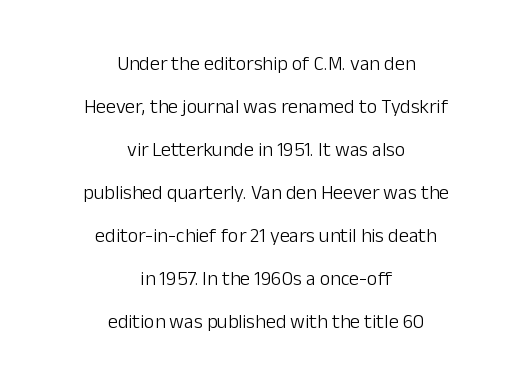
The image shows 20 px text type, upright; set centered, loose line spacing (2.15x), normal letter spacing, not underlined.
